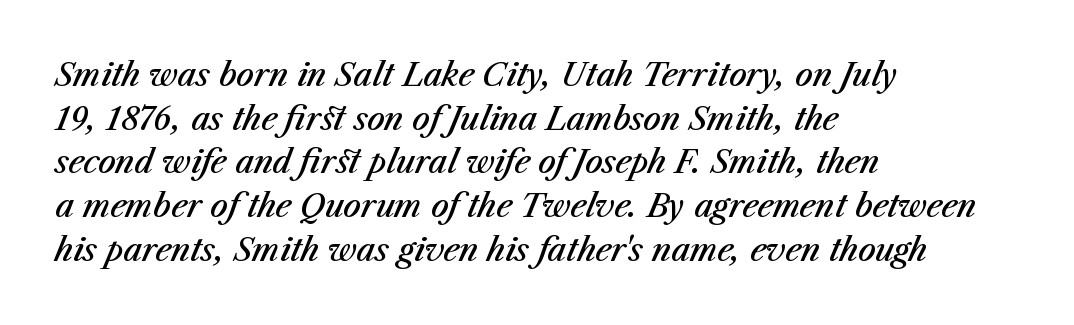
The image shows 31 px semibold type, italic (leaning right); set left-aligned, normal line spacing (1.41x), normal letter spacing, not underlined; medium stroke contrast and a medium x-height.
